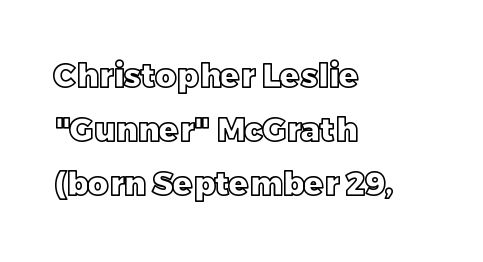
The glyphs are unaccompanied by any horizontal stroke below them. Is the block centered? No — it sits flush against the left margin. Normally led — the rows are evenly, conventionally spaced. Posture: straight, roman, zero tilt. Looks like regular typesetting: each glyph gets only the width it needs. The rendering keeps characters at their native spacing.
